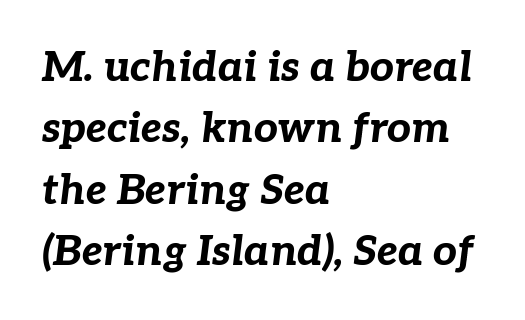
Q: Is the text bold? A: Yes.
Q: Is the text italic (slanted)? A: Yes, it leans right by about 7 degrees.
Q: Is the text underlined? A: No.
Q: How is the paragraph aligned? A: Left-aligned.
Q: Is the spacing between letters normal or unusually wide? A: Normal.
Q: Is the spacing between lines tight, normal or loose? A: Normal.
Q: Width (condensed, normal, or wide)? A: Normal.
Q: Stroke contrast? A: Low.
Q: x-height? A: Medium.
Q: Monospaced? A: No.
